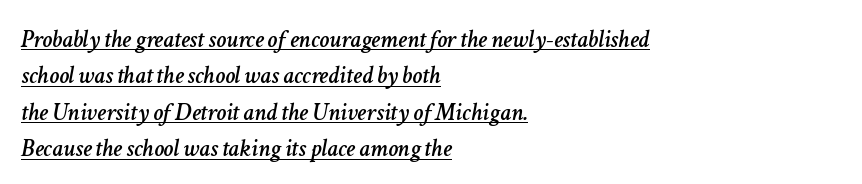
{"italic": "yes", "lean": "right", "slant_degrees": 11, "underline": "yes", "align": "left", "line_spacing": "normal", "line_spacing_ratio": 1.46, "letter_spacing": "normal", "letter_spacing_em": 0.0, "glyph_px": 25}
